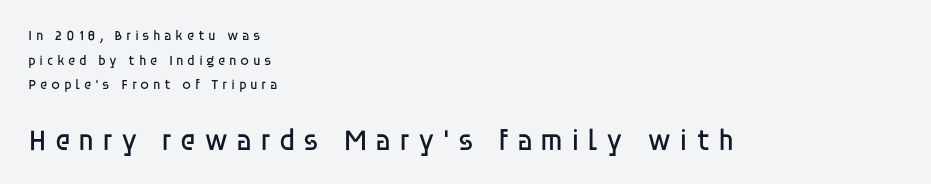
Weight: not bold — regular or lighter. These lines are rendered in a variable-pitch font. Compared with typical body copy, the letter spacing here is much looser. Typographically, this falls in the sans-serif category.
